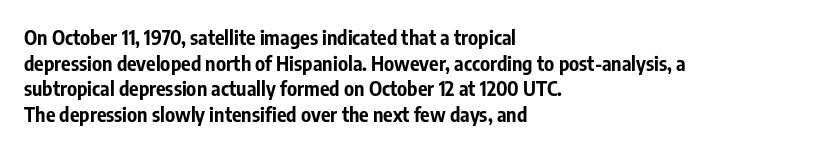
The image shows 20 px bold type, upright; set left-aligned, normal line spacing (1.28x), normal letter spacing, not underlined.
